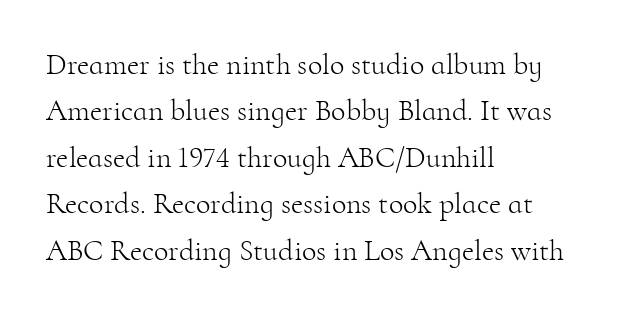
Q: Is the text bold? A: No.
Q: Is the text italic (slanted)? A: No, it is upright.
Q: Is the typeface a serif or a sans-serif typeface? A: Serif.
Q: Is the text underlined? A: No.
Q: How is the paragraph aligned? A: Left-aligned.
Q: Is the spacing between letters normal or unusually wide? A: Normal.
Q: Is the spacing between lines tight, normal or loose? A: Normal.
Q: Width (condensed, normal, or wide)? A: Normal.
Q: Stroke contrast? A: High.
Q: x-height? A: Small.
Q: Monospaced? A: No.
